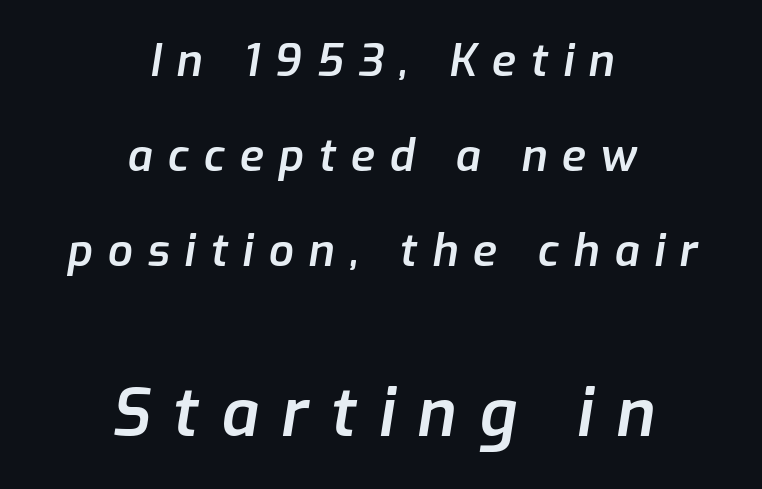
{"italic": "yes", "lean": "right", "slant_degrees": 9, "bold": "semi", "weight": "semibold", "width": "normal", "stroke_contrast": "low", "x_height": "medium", "monospaced": "no", "underline": "no", "align": "center", "line_spacing": "loose", "line_spacing_ratio": 2.16, "letter_spacing": "wide", "letter_spacing_em": 0.34, "larger_block": "second", "size_ratio": 1.5, "glyph_px": 66}
